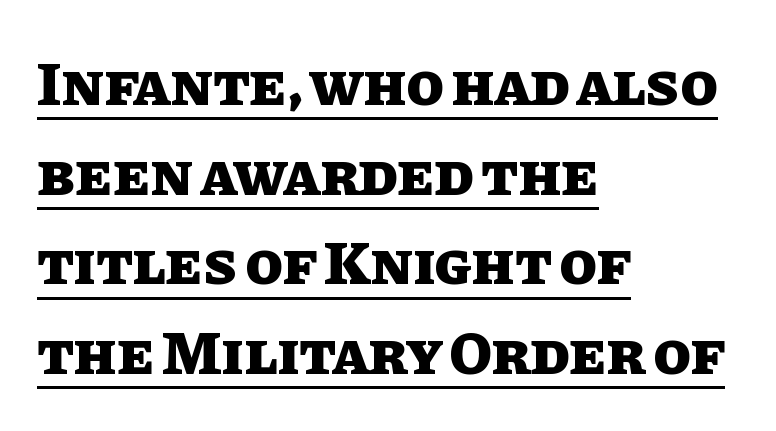
Q: Is the text bold? A: Yes.
Q: Is the text italic (slanted)? A: No, it is upright.
Q: Is the text underlined? A: Yes.
Q: How is the paragraph aligned? A: Left-aligned.
Q: Is the spacing between letters normal or unusually wide? A: Normal.
Q: Is the spacing between lines tight, normal or loose? A: Normal.
Q: Width (condensed, normal, or wide)? A: Normal.
Q: Stroke contrast? A: Low.
Q: x-height? A: Large.
Q: Monospaced? A: No.
